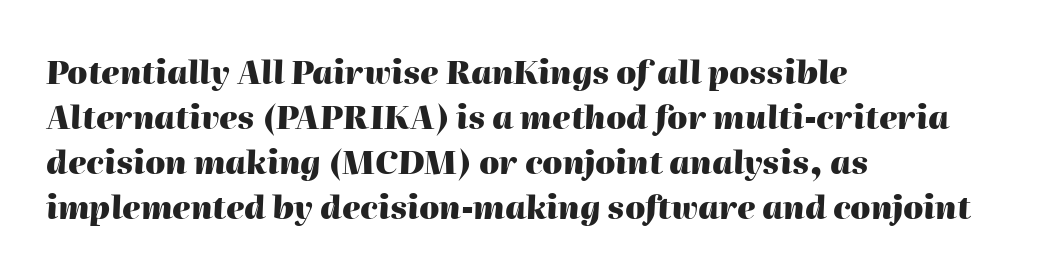
Character widths vary here, with narrow letters taking less room than wide ones. Does the weight exceed regular? Yes, all the way to bold. Standard letterfit; no display-style spreading of the glyphs. No word sits above an underline. In terms of posture, this sample is oblique. These lines are set flush left with a ragged right edge.
